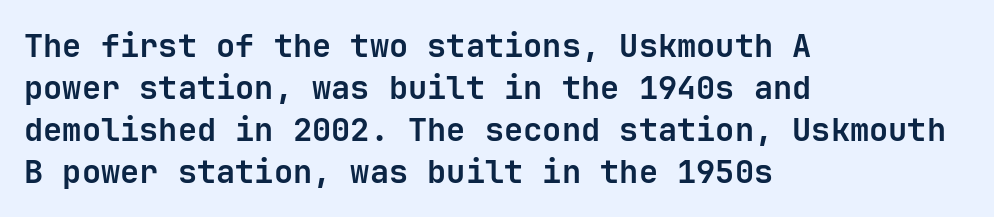
Q: Is the text bold? A: Yes.
Q: Is the text italic (slanted)? A: No, it is upright.
Q: Is the typeface a serif or a sans-serif typeface? A: Sans-serif.
Q: Is the text underlined? A: No.
Q: How is the paragraph aligned? A: Left-aligned.
Q: Is the spacing between letters normal or unusually wide? A: Normal.
Q: Is the spacing between lines tight, normal or loose? A: Normal.
Q: Width (condensed, normal, or wide)? A: Normal.
Q: Stroke contrast? A: Low.
Q: x-height? A: Medium.
Q: Monospaced? A: Yes.
